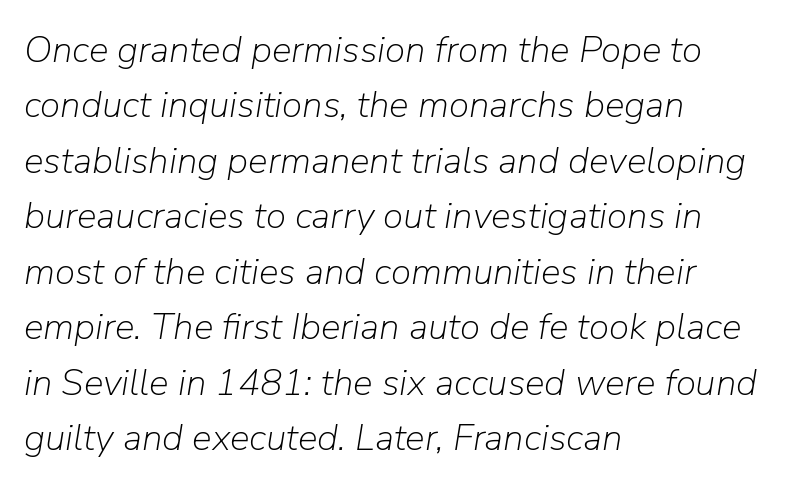
The compositor pushed each line to the left boundary. A clean baseline with only descenders dipping below it. No letter is thick-stroked: the sample isn't bold. Slant detected: the letters are inclined.
